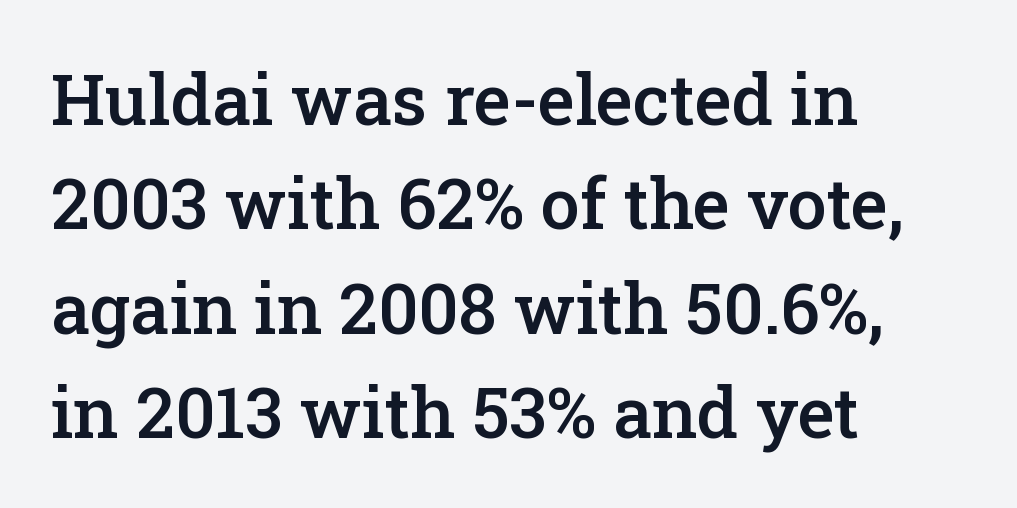
{"serif": "yes", "italic": "no", "bold": "semi", "weight": "semibold", "width": "normal", "stroke_contrast": "low", "x_height": "medium", "monospaced": "no", "underline": "no", "align": "left", "line_spacing": "normal", "line_spacing_ratio": 1.49, "letter_spacing": "normal", "letter_spacing_em": 0.0, "glyph_px": 70}
